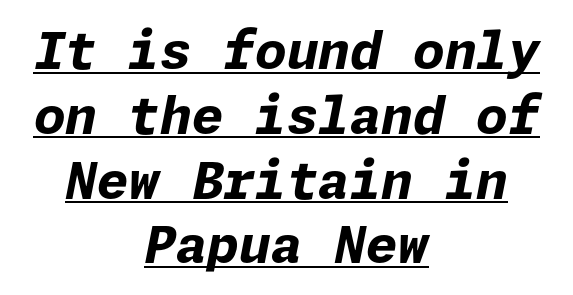
{"italic": "yes", "lean": "right", "slant_degrees": 11, "bold": "yes", "weight": "bold", "width": "normal", "stroke_contrast": "low", "x_height": "medium", "underline": "yes", "align": "center", "line_spacing": "normal", "line_spacing_ratio": 1.27, "letter_spacing": "normal", "letter_spacing_em": 0.0, "glyph_px": 51}
